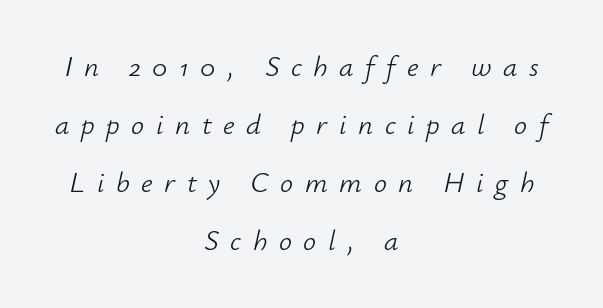
{"italic": "yes", "lean": "right", "slant_degrees": 12, "bold": "no", "weight": "light", "width": "normal", "stroke_contrast": "low", "x_height": "small", "monospaced": "no", "underline": "no", "align": "center", "line_spacing": "loose", "line_spacing_ratio": 2.0, "letter_spacing": "wide", "letter_spacing_em": 0.4, "glyph_px": 29}
